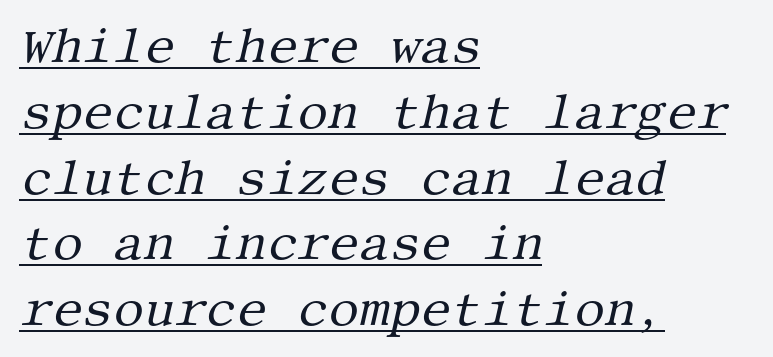
Left-aligned paragraph, ragged on the right. To sum up the face: it has serifs. Is the letter spacing exaggerated? No — it looks like the ordinary default. Beneath each row of characters lies a ruled line. Stroke thickness stays within the range of a standard reading face or lighter. This block has exactly the height ordinary leading produces.
